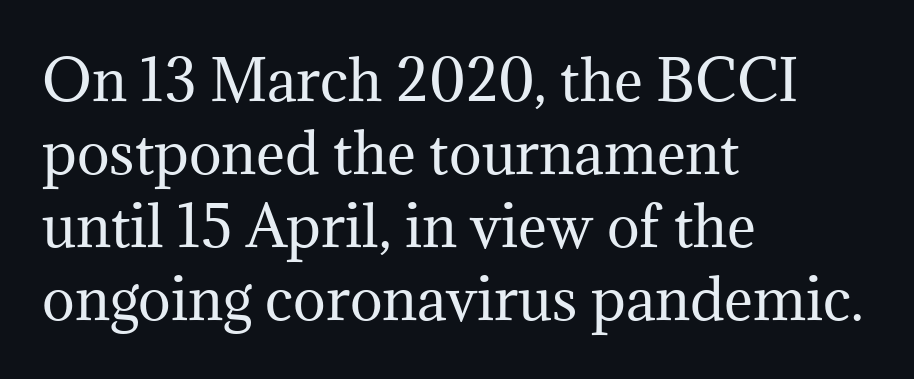
Short and long lines alike share a common starting point at left. This sample has the flowing, uneven cadence of proportional lettering. The horizontal fit of the characters is conventional and even. Posture: straight, roman, zero tilt.
